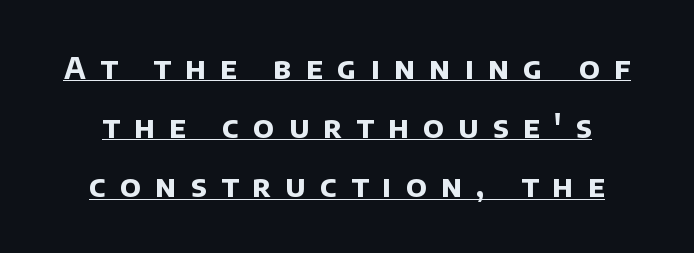
{"serif": "no", "bold": "yes", "weight": "bold", "width": "normal", "stroke_contrast": "low", "x_height": "large", "monospaced": "no", "underline": "yes", "line_spacing": "loose", "line_spacing_ratio": 1.97, "letter_spacing": "wide", "letter_spacing_em": 0.48, "glyph_px": 30}
